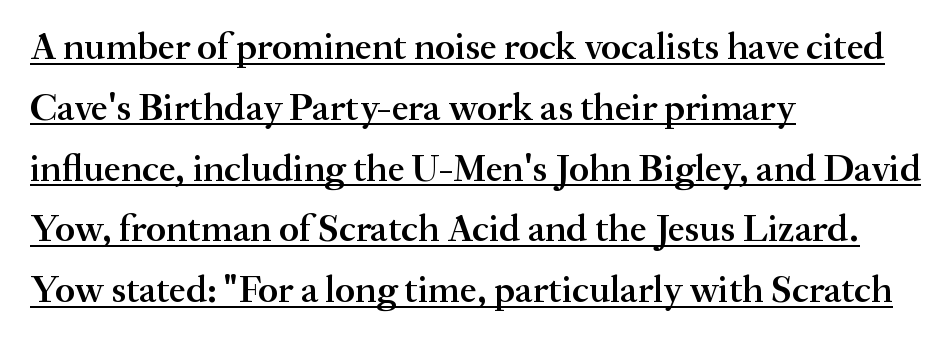
Q: Is the text bold? A: Semi-bold.
Q: Is the text italic (slanted)? A: No, it is upright.
Q: Is the typeface a serif or a sans-serif typeface? A: Serif.
Q: Is the text underlined? A: Yes.
Q: How is the paragraph aligned? A: Left-aligned.
Q: Is the spacing between letters normal or unusually wide? A: Normal.
Q: Is the spacing between lines tight, normal or loose? A: Normal.
Q: Width (condensed, normal, or wide)? A: Normal.
Q: Stroke contrast? A: Medium.
Q: x-height? A: Small.
Q: Monospaced? A: No.
